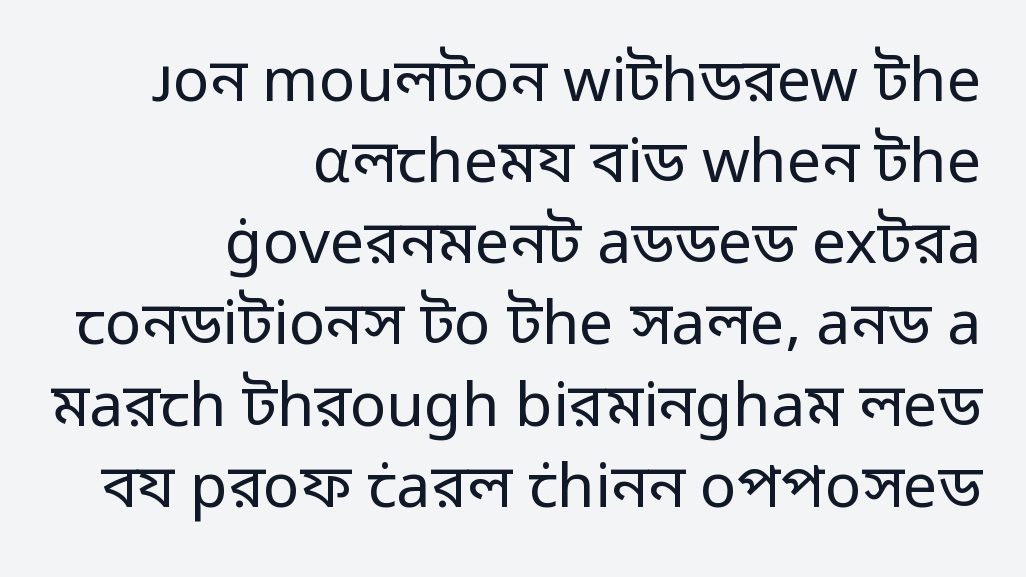
The passage shown stacks its lines at a standard gap. These lines keep a tight, regular rhythm from letter to letter. Casual observation: everything's shoved over to the right. The letters stand upright; this is a roman face. Grotesque or geometric, the face here clearly has no serifs. The string is rendered with underlining switched off.
